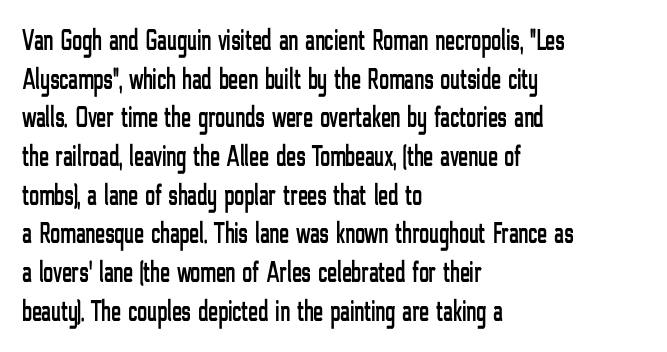
Q: Is the text italic (slanted)? A: No, it is upright.
Q: Is the typeface a serif or a sans-serif typeface? A: Sans-serif.
Q: Is the text underlined? A: No.
Q: How is the paragraph aligned? A: Left-aligned.
Q: Is the spacing between letters normal or unusually wide? A: Normal.
Q: Is the spacing between lines tight, normal or loose? A: Normal.
Q: Width (condensed, normal, or wide)? A: Condensed.
Q: Stroke contrast? A: Low.
Q: x-height? A: Medium.
Q: Monospaced? A: No.
